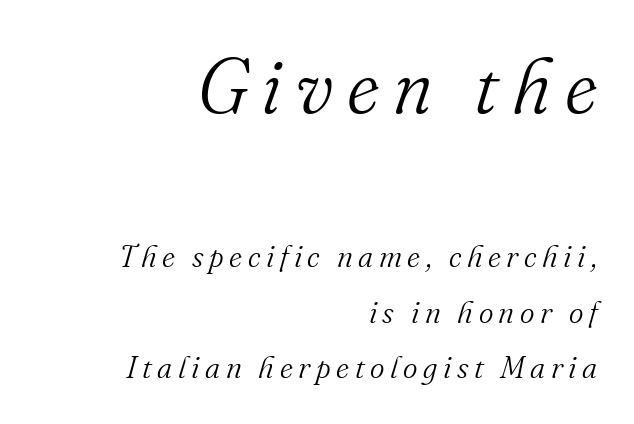
The image shows 77 px light serif type, italic (leaning right); set right-aligned, line spacing 1.79x, not underlined; the first (top) block is 2.48x larger; medium stroke contrast and a small x-height.
